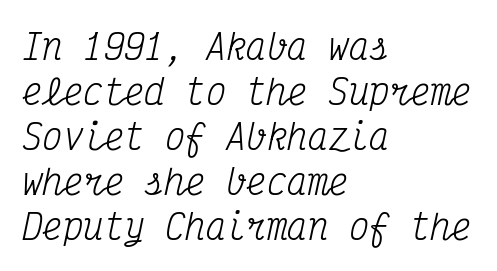
{"serif": "yes", "italic": "yes", "lean": "right", "slant_degrees": 12, "bold": "no", "weight": "regular", "width": "condensed", "stroke_contrast": "medium", "x_height": "medium", "monospaced": "yes", "underline": "no", "align": "left", "line_spacing": "normal", "line_spacing_ratio": 1.32, "letter_spacing": "normal", "letter_spacing_em": 0.0, "glyph_px": 34}
